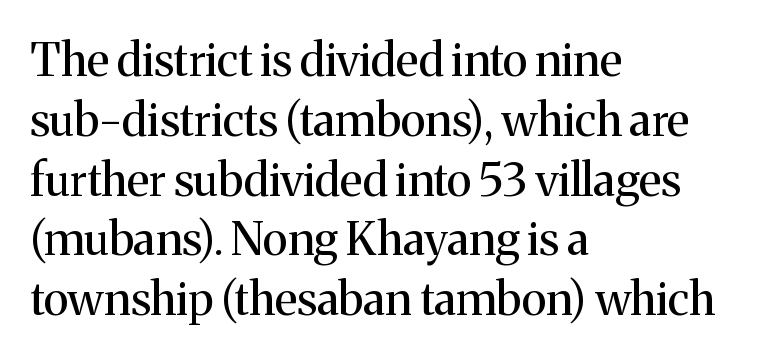
Q: Is the text bold? A: No.
Q: Is the text italic (slanted)? A: No, it is upright.
Q: Is the typeface a serif or a sans-serif typeface? A: Serif.
Q: Is the text underlined? A: No.
Q: How is the paragraph aligned? A: Left-aligned.
Q: Is the spacing between letters normal or unusually wide? A: Normal.
Q: Is the spacing between lines tight, normal or loose? A: Normal.
Q: Width (condensed, normal, or wide)? A: Normal.
Q: Stroke contrast? A: Medium.
Q: x-height? A: Medium.
Q: Monospaced? A: No.
